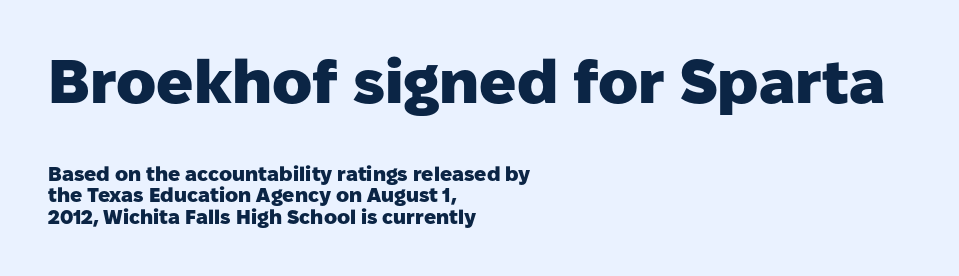
The image shows 61 px heavy sans-serif type, upright; set left-aligned, tight line spacing (1.08x), normal letter spacing, not underlined; the first (top) block is 3.05x larger; low stroke contrast and a medium x-height.
